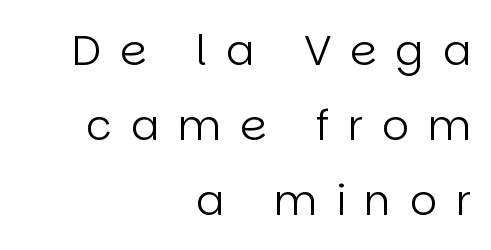
{"serif": "no", "italic": "no", "bold": "no", "weight": "regular", "width": "normal", "stroke_contrast": "low", "x_height": "large", "monospaced": "no", "underline": "no", "align": "right", "line_spacing_ratio": 1.78, "letter_spacing": "wide", "letter_spacing_em": 0.45, "glyph_px": 42}
